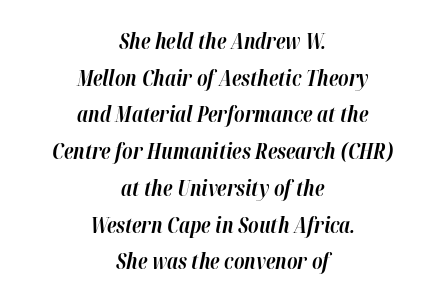
The image shows 21 px bold type, italic (leaning right); set centered, line spacing 1.75x, normal letter spacing, not underlined.
